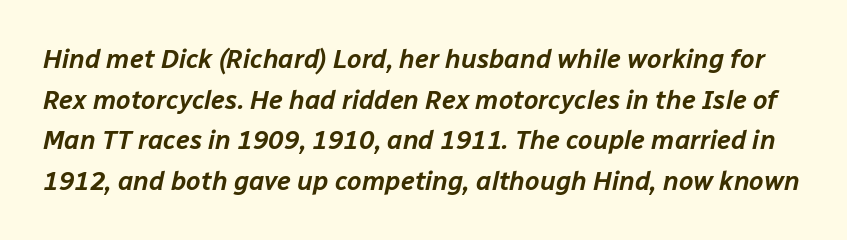
Observe the ordinary spacing: letters are neighbours, not strangers. You can tell it's italic because the verticals aren't actually vertical. The block of text has a typical density, with ordinary space between rows. Decoration check: the copy has no underline.
